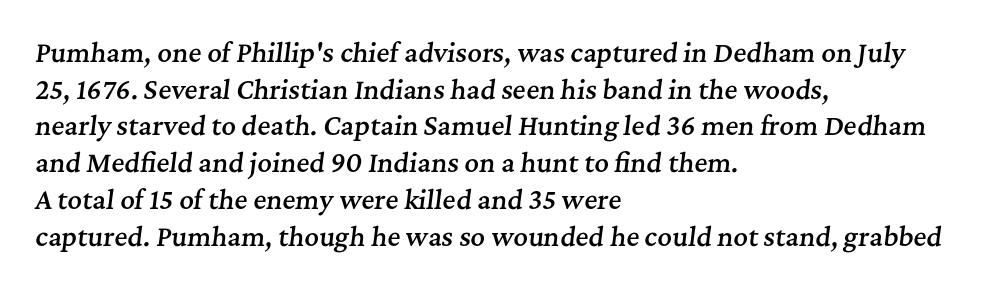
{"italic": "yes", "lean": "right", "slant_degrees": 7, "bold": "semi", "underline": "no", "align": "left", "line_spacing": "normal", "line_spacing_ratio": 1.47, "letter_spacing": "normal", "letter_spacing_em": 0.0, "glyph_px": 25}
